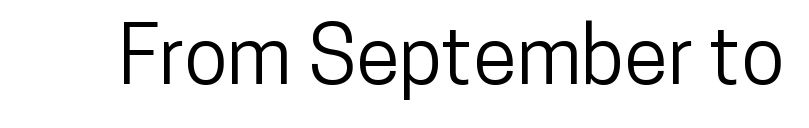
The image shows 80 px condensed sans-serif type, upright; set normal letter spacing, not underlined; low stroke contrast and a medium x-height.
